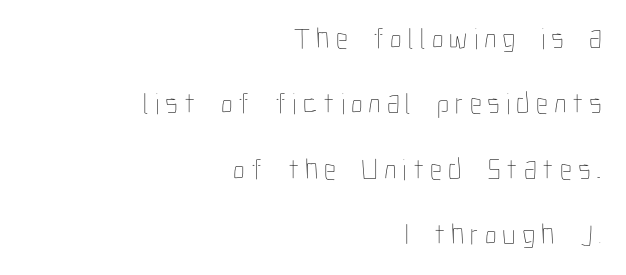
All the whitespace from short lines collects on the left. This rendering widens character spacing well past its baseline value. This sample has the flowing, uneven cadence of proportional lettering. A great deal of white space separates one row of letters from the next. The typography opts for an upright posture over an oblique one. The letters look calm and open, with moderate or lighter stems.
